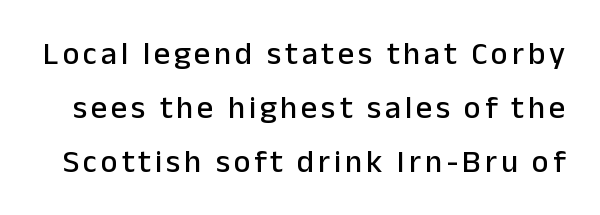
The image shows 32 px sans-serif type, upright; set normal line spacing (1.69x), not underlined; low stroke contrast and a medium x-height.
